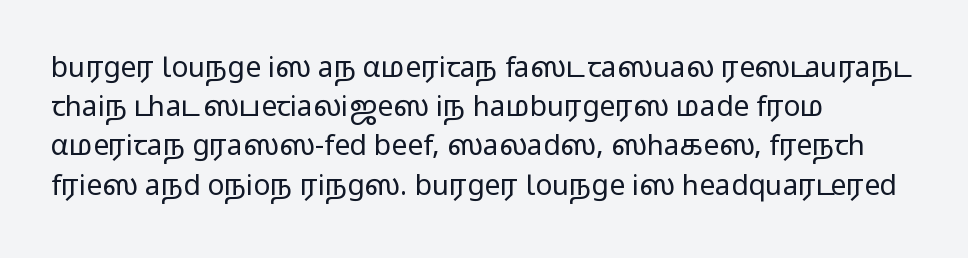
{"serif": "no", "italic": "no", "bold": "no", "weight": "regular", "width": "wide", "stroke_contrast": "low", "x_height": "medium", "monospaced": "no", "underline": "no", "align": "left", "line_spacing": "normal", "line_spacing_ratio": 1.4, "letter_spacing": "normal", "letter_spacing_em": 0.0, "glyph_px": 28}
